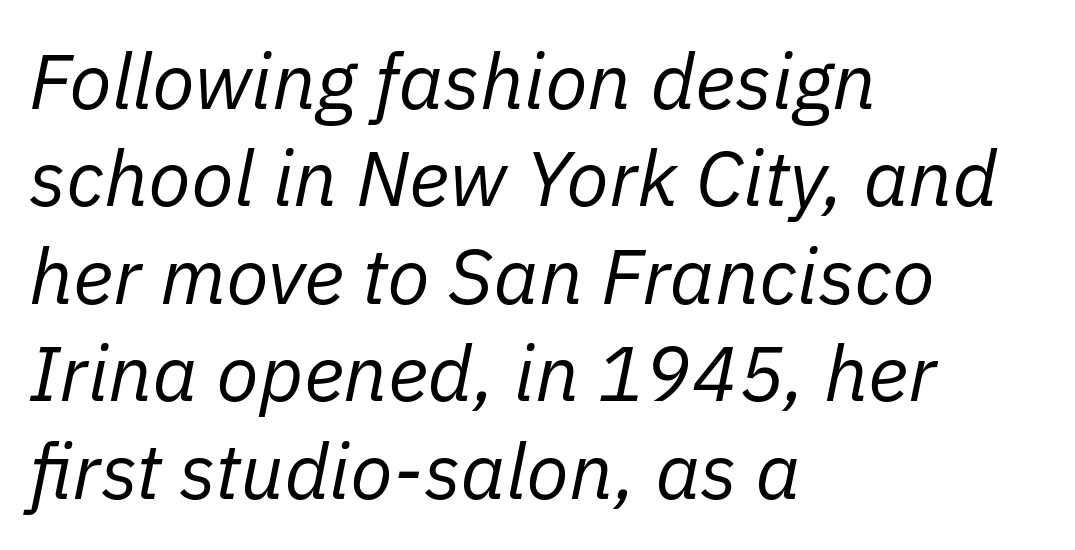
Q: Is the text bold? A: No.
Q: Is the text italic (slanted)? A: Yes, it leans right by about 11 degrees.
Q: Is the text underlined? A: No.
Q: How is the paragraph aligned? A: Left-aligned.
Q: Is the spacing between letters normal or unusually wide? A: Normal.
Q: Is the spacing between lines tight, normal or loose? A: Normal.
Q: Width (condensed, normal, or wide)? A: Normal.
Q: Stroke contrast? A: Low.
Q: x-height? A: Medium.
Q: Monospaced? A: No.
